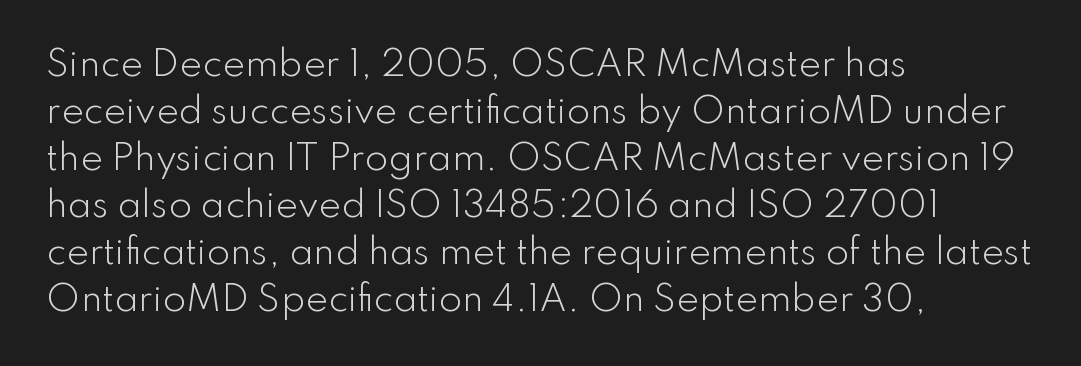
{"serif": "no", "italic": "no", "bold": "no", "weight": "light", "width": "normal", "stroke_contrast": "low", "x_height": "small", "monospaced": "no", "underline": "no", "align": "left", "line_spacing": "normal", "line_spacing_ratio": 1.38, "letter_spacing": "normal", "letter_spacing_em": 0.0, "glyph_px": 34}
